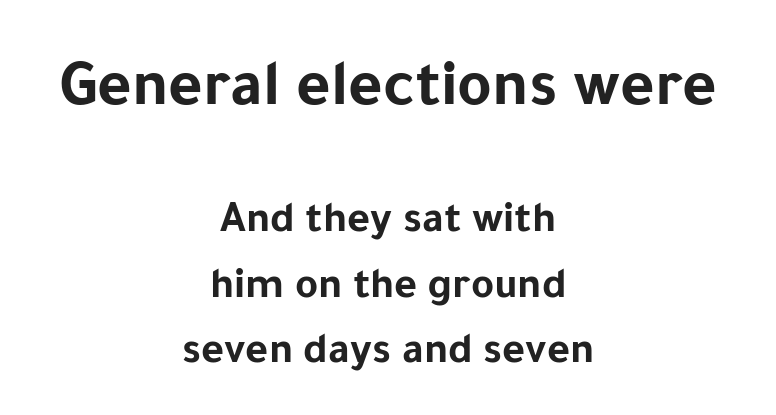
Q: Is the text bold? A: Yes.
Q: Is the text italic (slanted)? A: No, it is upright.
Q: Is the typeface a serif or a sans-serif typeface? A: Sans-serif.
Q: Is the text underlined? A: No.
Q: How is the paragraph aligned? A: Centered.
Q: Is the spacing between letters normal or unusually wide? A: Normal.
Q: Is the spacing between lines tight, normal or loose? A: Normal.
Q: Which block of text is set in a larger size, the first (top) or the second (bottom)? A: The first (top) one.
Q: Width (condensed, normal, or wide)? A: Normal.
Q: Stroke contrast? A: Low.
Q: x-height? A: Medium.
Q: Monospaced? A: No.
